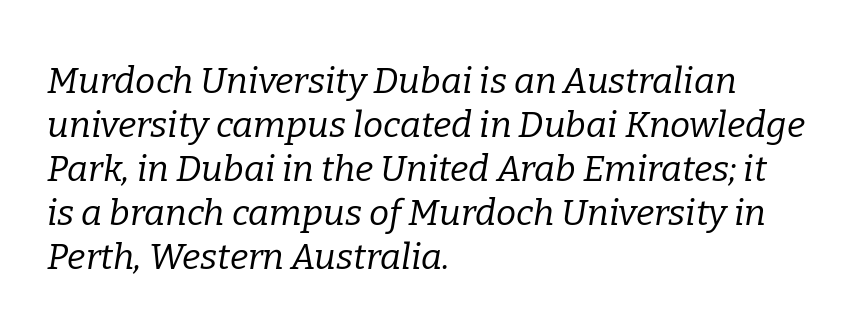
{"serif": "yes", "italic": "yes", "lean": "right", "slant_degrees": 9, "bold": "no", "weight": "regular", "width": "normal", "stroke_contrast": "low", "x_height": "medium", "monospaced": "no", "underline": "no", "align": "left", "line_spacing_ratio": 1.22, "letter_spacing": "normal", "letter_spacing_em": 0.0, "glyph_px": 36}
